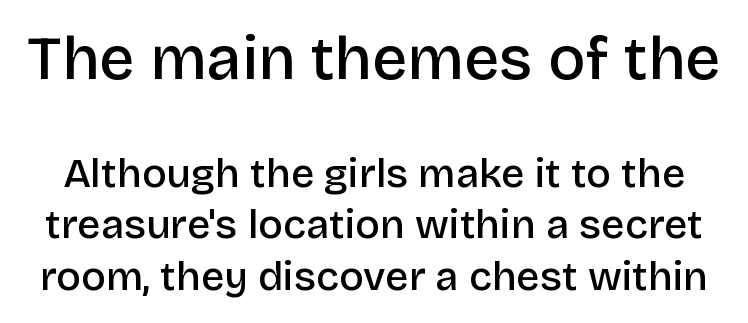
The image shows 62 px semibold sans-serif type, upright; set normal line spacing (1.25x), normal letter spacing, not underlined; the first (top) block is 1.51x larger; low stroke contrast and a large x-height.
